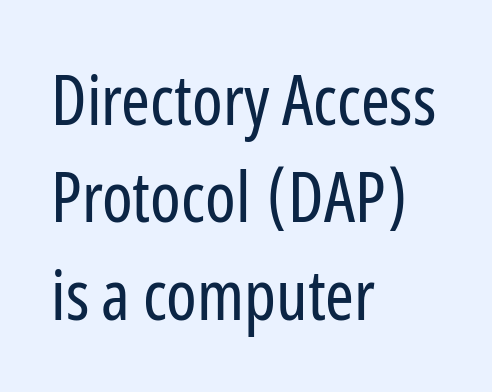
The image shows 69 px regular-weight, condensed sans-serif type, upright; set left-aligned, normal line spacing (1.41x), normal letter spacing, not underlined; low stroke contrast and a medium x-height.
